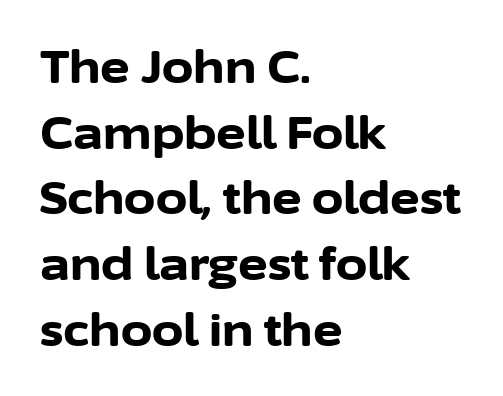
The image shows 45 px bold sans-serif type, upright; set left-aligned, normal line spacing (1.46x), normal letter spacing, not underlined; low stroke contrast and a medium x-height.
